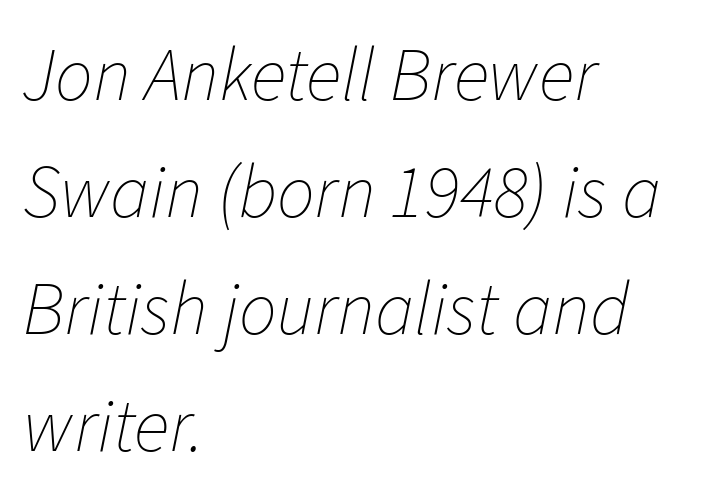
Vertical spacing — default. The words here are not underlined. Nothing unusual about the tracking: characters are spaced as the font intends. These lines are rendered in a variable-pitch font. The glyphs look as if they've been sheared to an angle.
